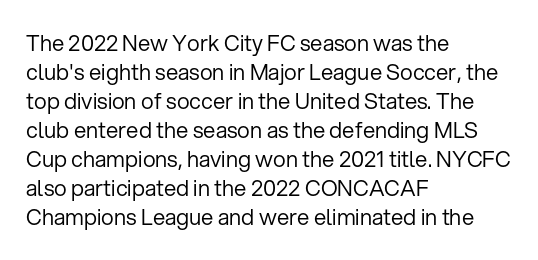
Tall strokes in this sample are plumb rather than angled. The passage shown has conventional tracking throughout. Every row of glyphs begins at an identical x-position on the left. A normal amount of white space separates one row of letters from the next. Type without underlining.
